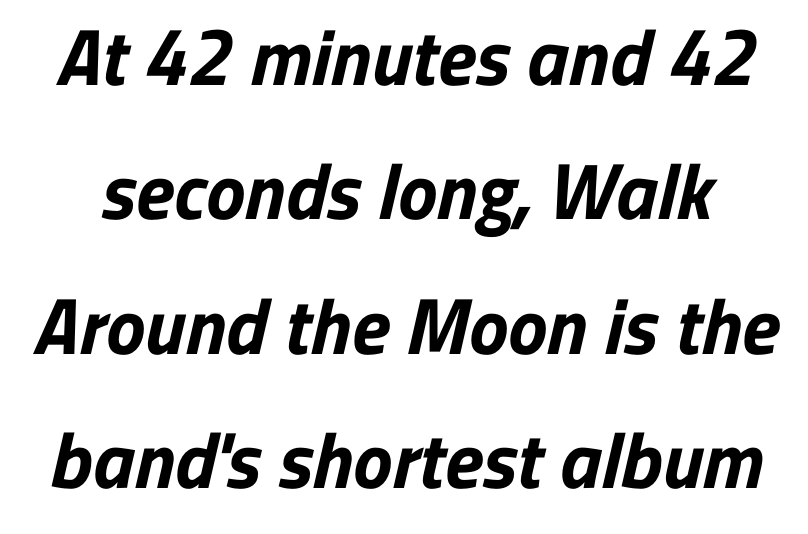
The characters look thick and weighty, a clear bold. Type without underlining. Spacing verdict: proportional, widths tailored to each character. Caption: standard tracking, unaltered. I'd call this a sans setting — the letters go barefoot. What's the leading like? Ordinary, nothing unusual.
